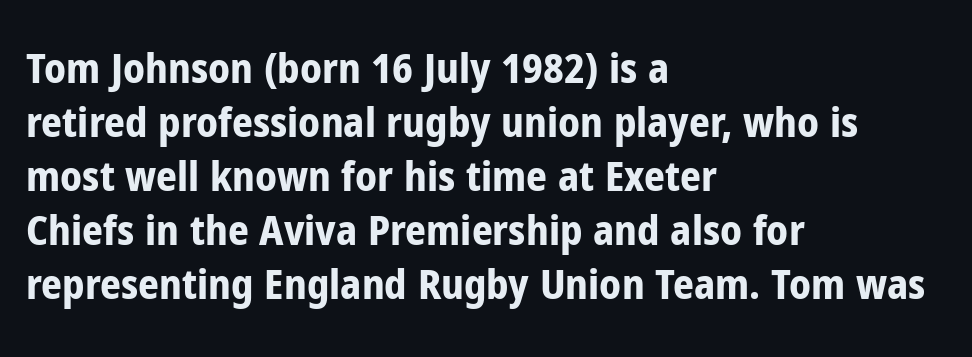
A classic flush-left, rag-right setting is used for this passage. Each letter keeps its own natural width here, so spacing adapts to shape. Just letters on the line, the space beneath them empty. On the weight axis this lands at bold, roughly 700.
